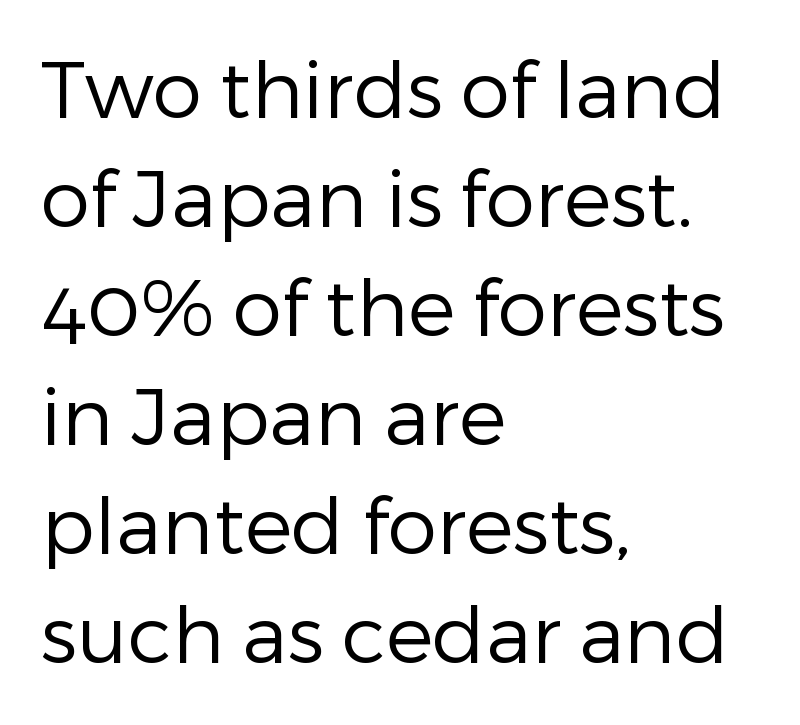
Q: Is the text bold? A: No.
Q: Is the text italic (slanted)? A: No, it is upright.
Q: Is the typeface a serif or a sans-serif typeface? A: Sans-serif.
Q: Is the text underlined? A: No.
Q: How is the paragraph aligned? A: Left-aligned.
Q: Is the spacing between letters normal or unusually wide? A: Normal.
Q: Is the spacing between lines tight, normal or loose? A: Normal.
Q: Width (condensed, normal, or wide)? A: Normal.
Q: Stroke contrast? A: Low.
Q: x-height? A: Medium.
Q: Monospaced? A: No.
